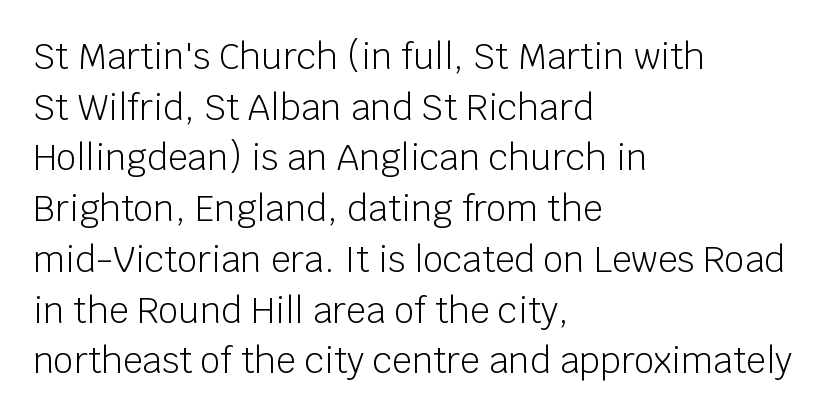
{"serif": "no", "italic": "no", "bold": "no", "weight": "light", "width": "normal", "stroke_contrast": "low", "x_height": "large", "monospaced": "no", "underline": "no", "align": "left", "line_spacing": "normal", "line_spacing_ratio": 1.45, "letter_spacing": "normal", "letter_spacing_em": 0.0, "glyph_px": 35}
